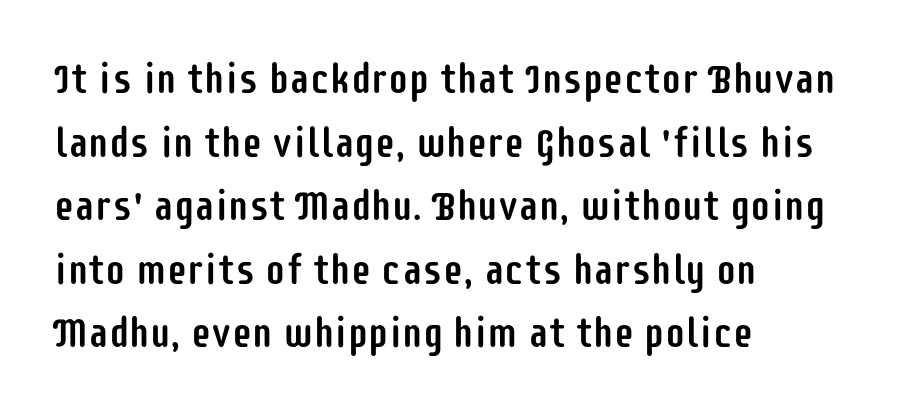
The image shows 41 px condensed sans-serif type, upright; set left-aligned, normal line spacing (1.55x), normal letter spacing, not underlined; low stroke contrast and a large x-height.
